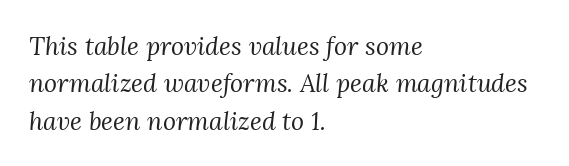
Line starts are locked; line ends wander. This is not heavy type; no bold has been used. The typography opts for an oblique posture over an upright one. Each new line begins a customary step beneath the previous one. Here the glyphs are tracked normally, forming tight word shapes.
